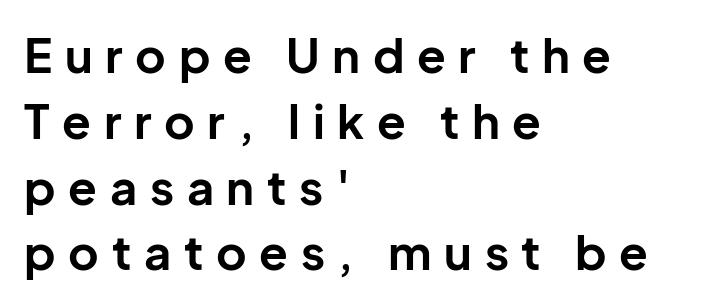
Plain, unruled lines of type. Does the lettering tilt? It doesn't — this is upright. Heavy, bold letterforms. Left-aligned paragraph, ragged on the right.
